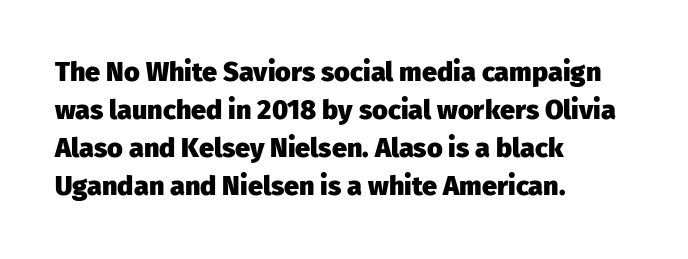
{"italic": "no", "bold": "yes", "underline": "no", "align": "left", "line_spacing": "normal", "line_spacing_ratio": 1.41, "letter_spacing": "normal", "letter_spacing_em": 0.0, "glyph_px": 27}
